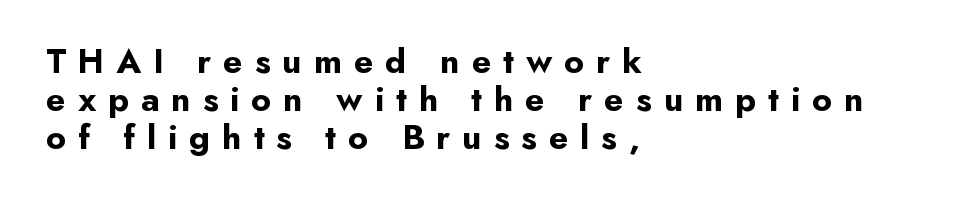
{"serif": "no", "italic": "no", "bold": "yes", "weight": "bold", "width": "normal", "stroke_contrast": "low", "x_height": "small", "monospaced": "no", "underline": "no", "align": "left", "line_spacing": "tight", "line_spacing_ratio": 1.09, "letter_spacing": "wide", "letter_spacing_em": 0.34, "glyph_px": 35}
